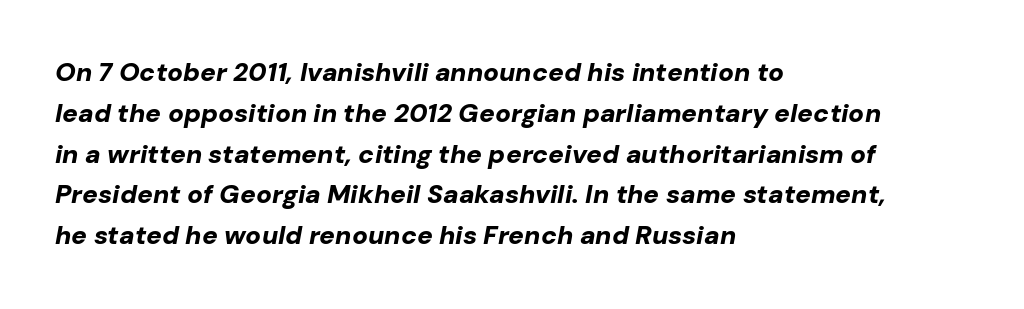
Q: Is the text bold? A: Yes.
Q: Is the text italic (slanted)? A: Yes, it leans right by about 10 degrees.
Q: Is the text underlined? A: No.
Q: How is the paragraph aligned? A: Left-aligned.
Q: Is the spacing between letters normal or unusually wide? A: Normal.
Q: Is the spacing between lines tight, normal or loose? A: Normal.
